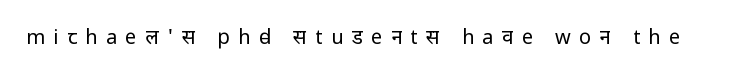
Does the lettering tilt? It doesn't — this is upright. Glance below the letters and you will spot only blank space. Summary of weight: not heavy and not bold. The tracking reads as deliberately expanded to a designer's eye.
